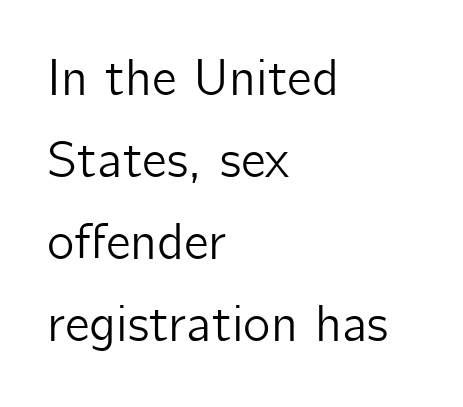
The font family rendered here belongs to the sans-serif group. Looks like regular typesetting: each glyph gets only the width it needs. The typesetter chose a ragged-right arrangement here. Leading matches the norm, producing a regular column. How are the letters spaced? Ordinarily, with no added tracking. Ascenders rise straight up at ninety degrees.
